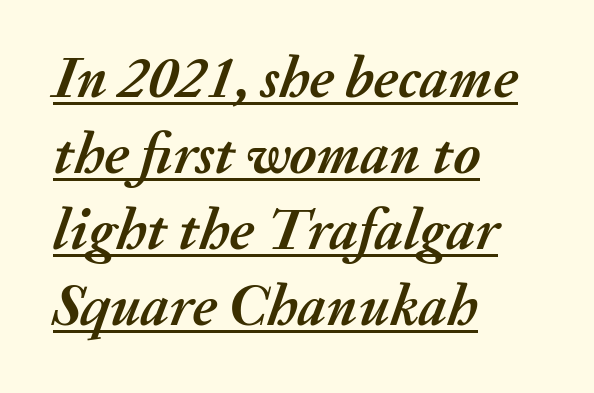
The image shows 58 px semibold type, italic (leaning right); set left-aligned, normal line spacing (1.31x), normal letter spacing, underlined; medium stroke contrast and a medium x-height.
